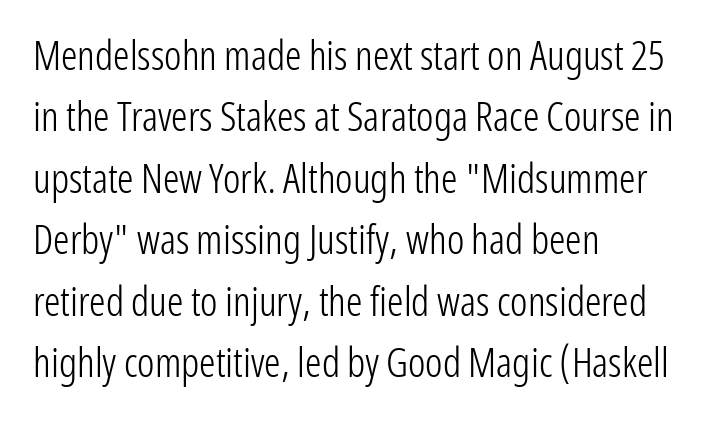
{"serif": "no", "italic": "no", "bold": "no", "weight": "light", "width": "condensed", "stroke_contrast": "low", "x_height": "medium", "monospaced": "no", "underline": "no", "align": "left", "line_spacing": "normal", "line_spacing_ratio": 1.5, "letter_spacing": "normal", "letter_spacing_em": 0.0, "glyph_px": 41}
